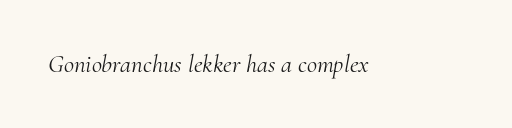
Q: Is the text bold? A: No.
Q: Is the text italic (slanted)? A: Yes, it leans right by about 10 degrees.
Q: Is the text underlined? A: No.
Q: Is the spacing between letters normal or unusually wide? A: Normal.
